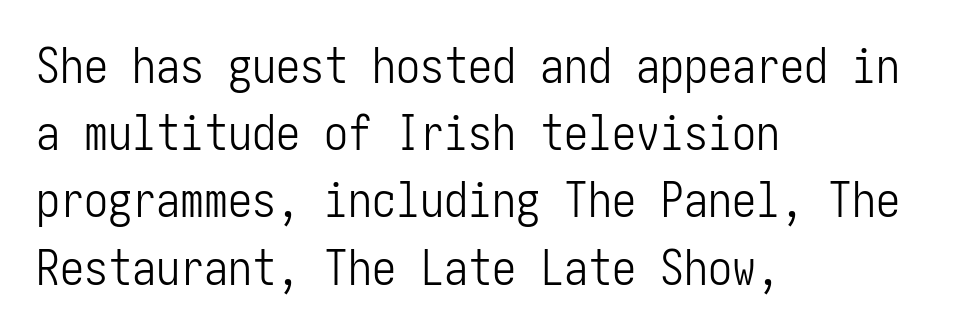
The passage shown is not bold in any degree. The lines in this sample share a left origin and differ only in where they stop. Is there much room between lines? A standard amount, neither cramped nor airy. The designer went with a sans here, leaving each stem footless. Only glyphs here, with clear space below each row. The passage shown has conventional tracking throughout.
